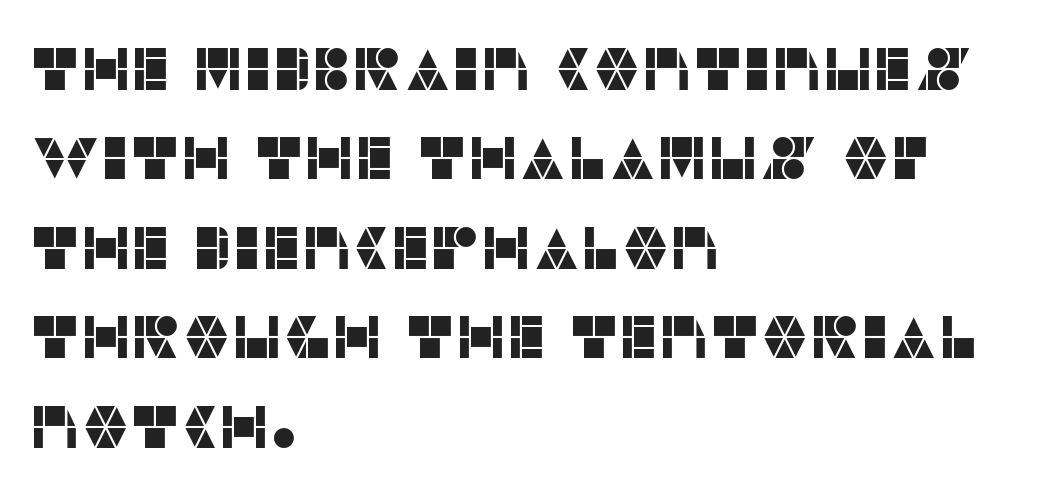
Q: Is the text italic (slanted)? A: No, it is upright.
Q: Is the typeface a serif or a sans-serif typeface? A: Sans-serif.
Q: Is the text underlined? A: No.
Q: How is the paragraph aligned? A: Left-aligned.
Q: Is the spacing between letters normal or unusually wide? A: Normal.
Q: Is the spacing between lines tight, normal or loose? A: Normal.
Q: Width (condensed, normal, or wide)? A: Normal.
Q: Stroke contrast? A: Low.
Q: x-height? A: Large.
Q: Monospaced? A: No.
